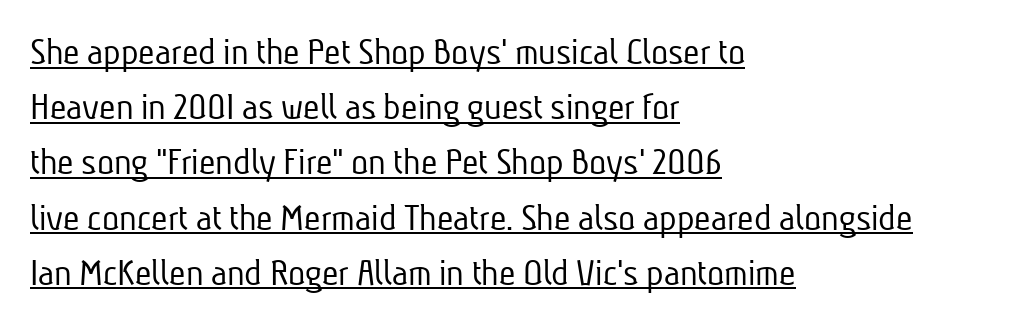
The image shows 40 px light, condensed sans-serif type; set left-aligned, normal line spacing (1.38x), normal letter spacing, underlined; low stroke contrast and a medium x-height.
